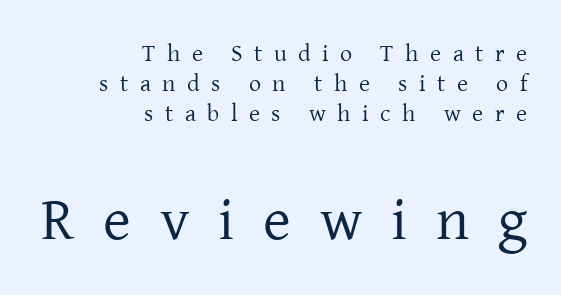
Classification — serif. Do the characters align in a grid? No, the font is proportional. The strip under each line holds only bare page. Character size in the trailing block exceeds that of the leading block.
